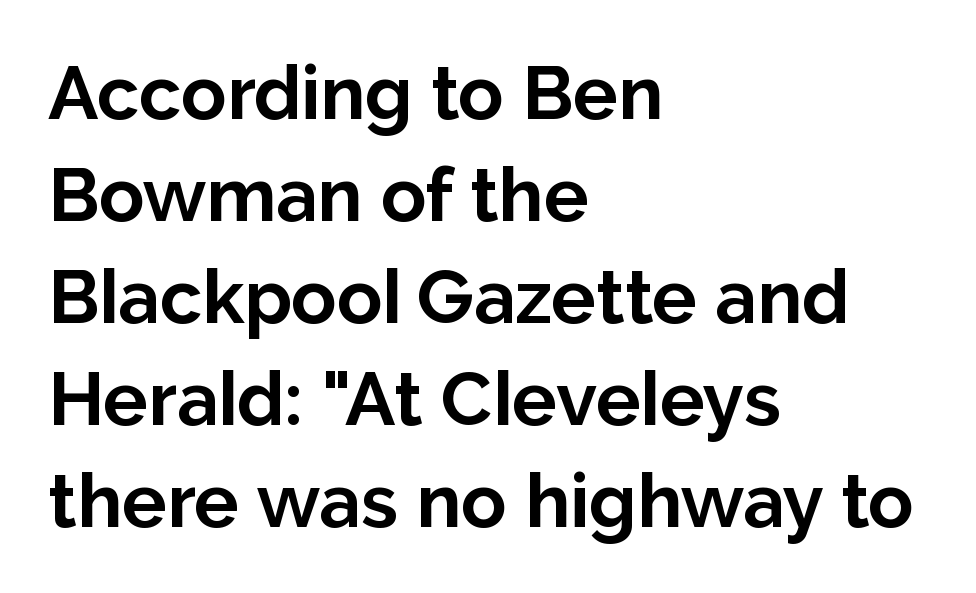
The image shows 75 px bold sans-serif type, upright; set left-aligned, normal line spacing (1.36x), normal letter spacing, not underlined; low stroke contrast and a medium x-height.
